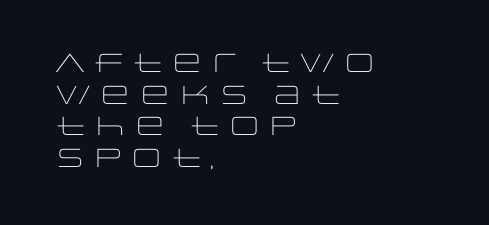
Nope, not italic — everything's standing straight. The font is comparable to plain body text, perhaps lighter. Inter-character spacing is left at the font's built-in metrics. The zone under the glyphs is completely vacant. These lines are set flush left with a ragged right edge.
